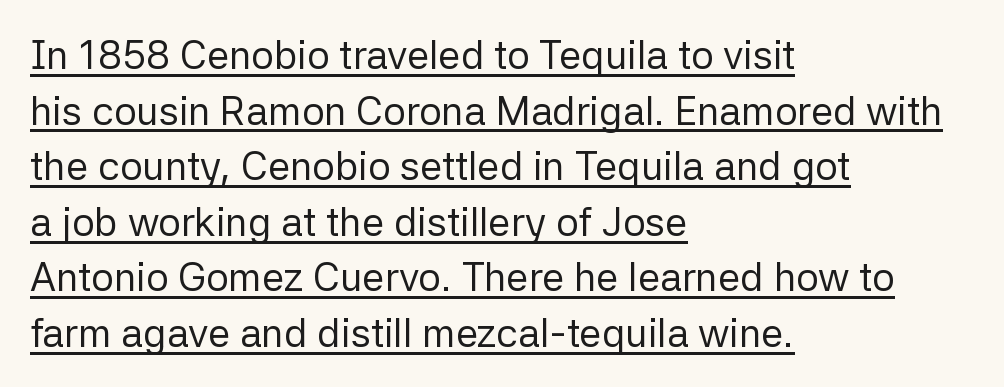
Q: Is the text bold? A: No.
Q: Is the text italic (slanted)? A: No, it is upright.
Q: Is the typeface a serif or a sans-serif typeface? A: Sans-serif.
Q: Is the text underlined? A: Yes.
Q: How is the paragraph aligned? A: Left-aligned.
Q: Is the spacing between letters normal or unusually wide? A: Normal.
Q: Is the spacing between lines tight, normal or loose? A: Normal.
Q: Width (condensed, normal, or wide)? A: Normal.
Q: Stroke contrast? A: Low.
Q: x-height? A: Medium.
Q: Monospaced? A: No.
